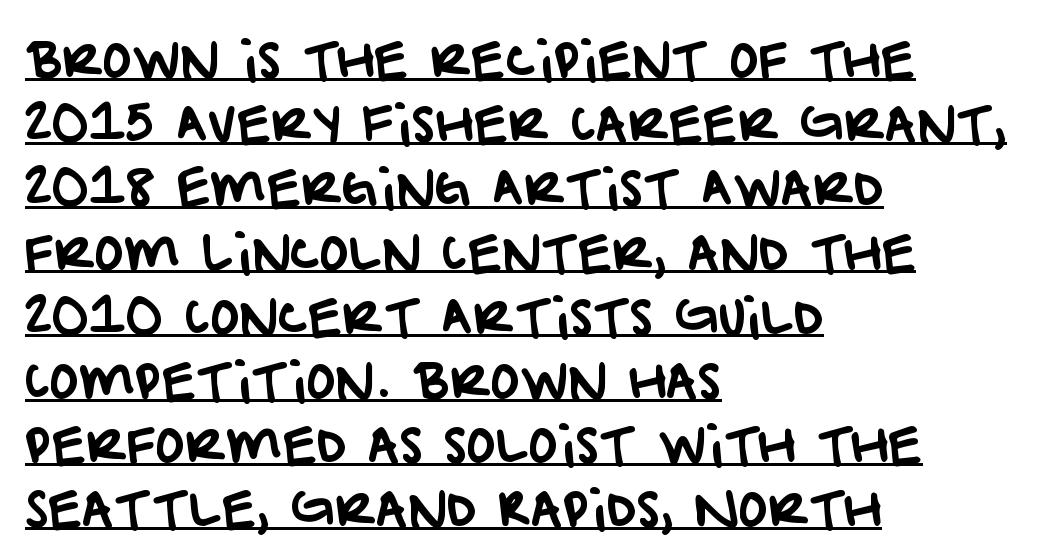
Q: Is the typeface a serif or a sans-serif typeface? A: Sans-serif.
Q: Is the text underlined? A: Yes.
Q: How is the paragraph aligned? A: Left-aligned.
Q: Is the spacing between letters normal or unusually wide? A: Normal.
Q: Is the spacing between lines tight, normal or loose? A: Normal.
Q: Width (condensed, normal, or wide)? A: Normal.
Q: Stroke contrast? A: Low.
Q: x-height? A: Large.
Q: Monospaced? A: No.
